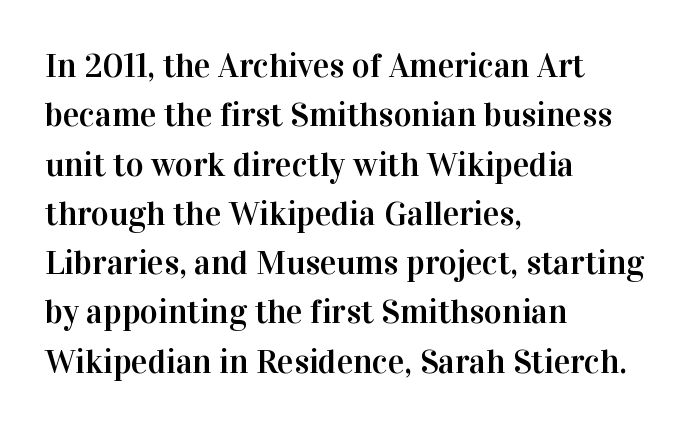
The lettering stays uniformly vertical, giving the passage a roman look. The horizontal fit of the characters is conventional and even. The foot of each line stays bare and open. This block has exactly the height ordinary leading produces.
